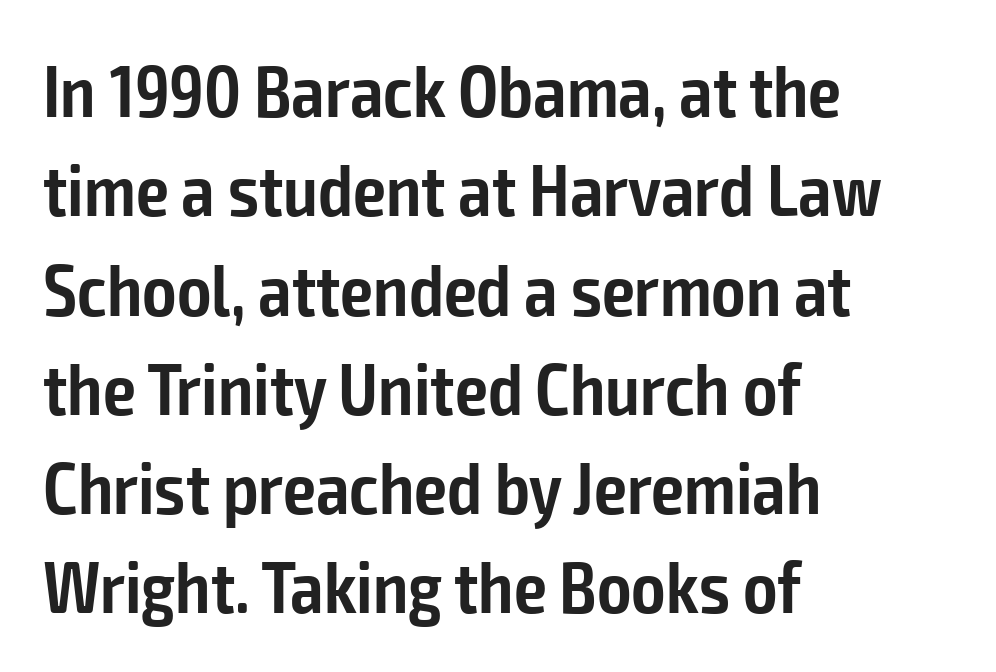
The image shows 73 px semibold, condensed sans-serif type, upright; set left-aligned, normal line spacing (1.36x), normal letter spacing, not underlined; low stroke contrast and a medium x-height.
